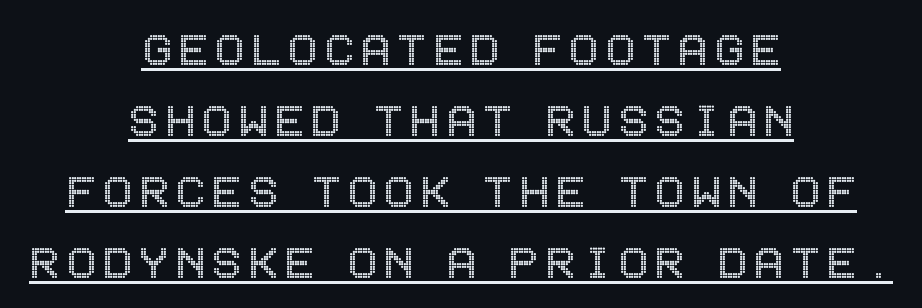
The image shows 56 px condensed type, upright; set centered, normal line spacing (1.27x), underlined; a large x-height.
